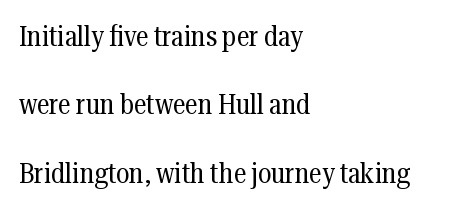
The image shows 29 px regular-weight, condensed serif type, upright; set left-aligned, loose line spacing (2.36x), normal letter spacing, not underlined; medium stroke contrast and a medium x-height.
